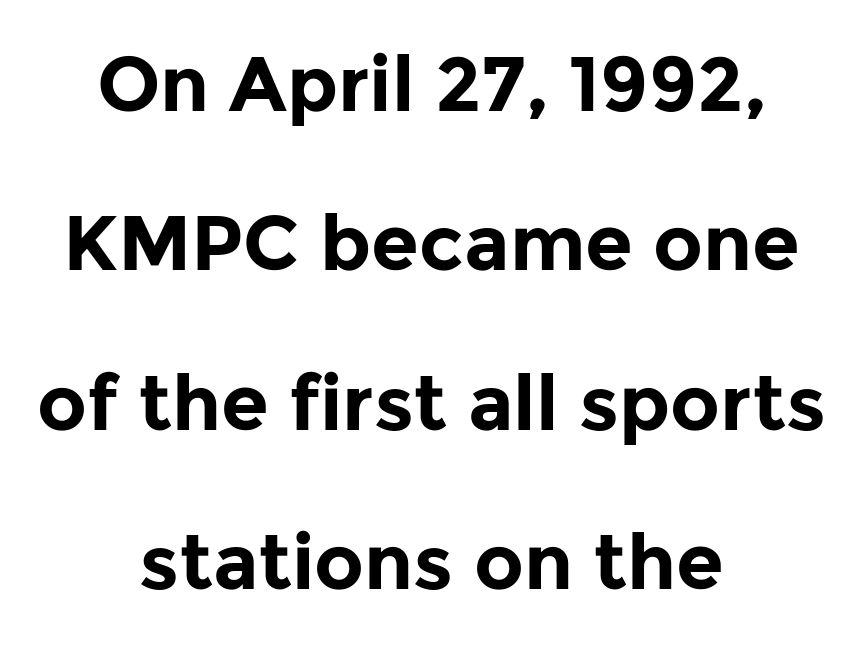
This is sans-serif lettering, the kind often seen on screens and signage. Compared with an ordinary text face, these strokes are far heavier — a full bold. Does the leading feel generous? Absolutely, it's lavish. Here the designer chose a conventional face with non-uniform glyph widths.
